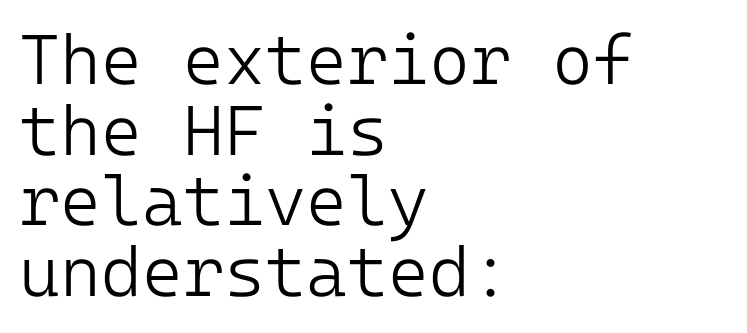
Spacing between characters is what you'd get straight out of the box. The letterforms sit at book weight or below. A sans-serif font was chosen for this passage. The space between consecutive lines is stingy.
